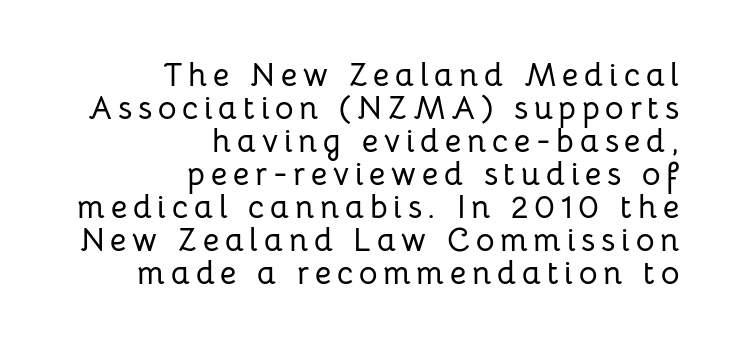
The image shows 32 px sans-serif type, upright; set right-aligned, tight line spacing (1.03x), not underlined; low stroke contrast and a medium x-height.
